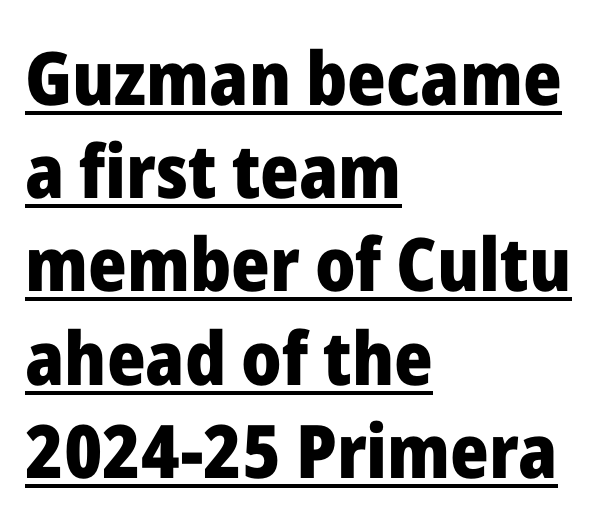
The image shows 74 px heavy sans-serif type, upright; set left-aligned, normal line spacing (1.26x), normal letter spacing, underlined; low stroke contrast and a medium x-height.
